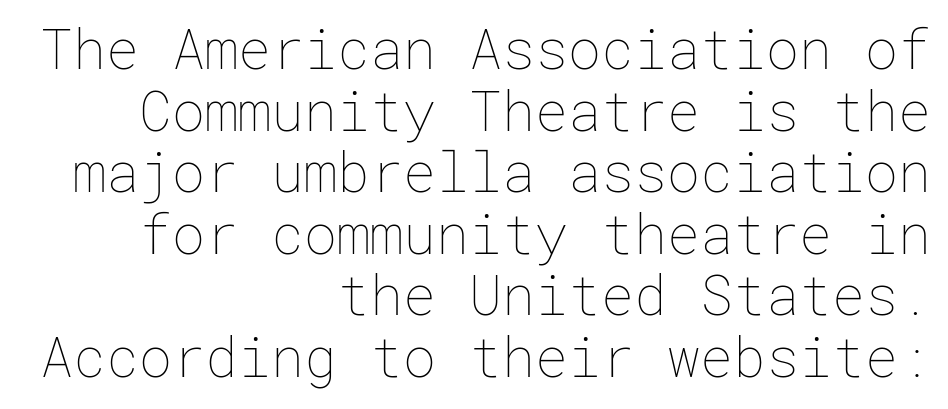
Words appear dense and cohesive because spacing is normal. Line spacing here is tight. The typesetting does not lean heavy: it is not bold. The lettering stays uniformly vertical, giving the passage a roman look.
